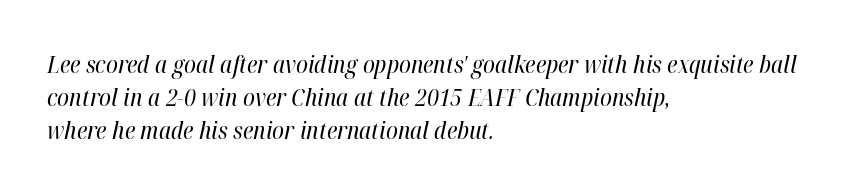
Q: Is the text bold? A: No.
Q: Is the text italic (slanted)? A: Yes, it leans right by about 12 degrees.
Q: Is the text underlined? A: No.
Q: How is the paragraph aligned? A: Left-aligned.
Q: Is the spacing between letters normal or unusually wide? A: Normal.
Q: Is the spacing between lines tight, normal or loose? A: Normal.
